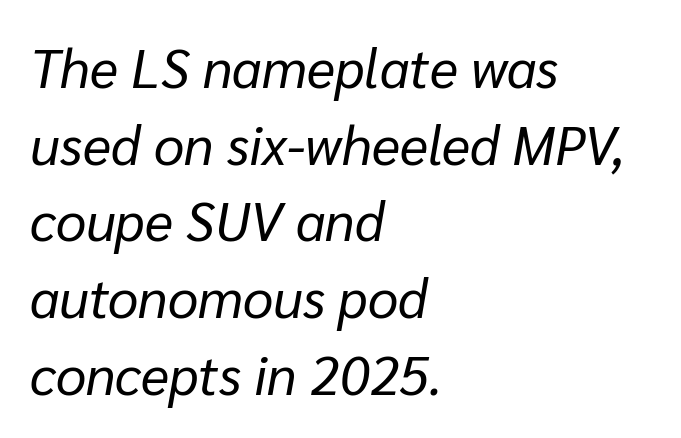
Q: Is the text bold? A: No.
Q: Is the text italic (slanted)? A: Yes, it leans right by about 10 degrees.
Q: Is the text underlined? A: No.
Q: How is the paragraph aligned? A: Left-aligned.
Q: Is the spacing between letters normal or unusually wide? A: Normal.
Q: Is the spacing between lines tight, normal or loose? A: Normal.
Q: Width (condensed, normal, or wide)? A: Normal.
Q: Stroke contrast? A: Low.
Q: x-height? A: Medium.
Q: Monospaced? A: No.
